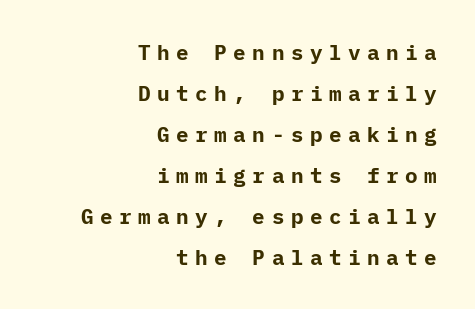
Does the weight exceed regular? Yes, all the way to bold. Line ends are locked; line starts wander. Posture: straight, roman, zero tilt. The tracking jumps out immediately: characters are airy and widely separated. The passage shown is not underscored anywhere.
